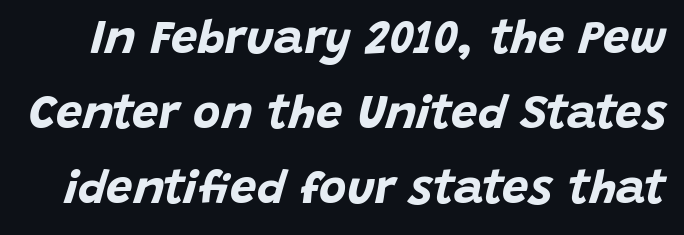
Do the characters align in a grid? No, the font is proportional. The rendering uses a bold face; every stroke is thick and dark. The line texture is even and compact thanks to regular tracking. This block has exactly the height ordinary leading produces. The rendering applies a slant to the glyphs.
